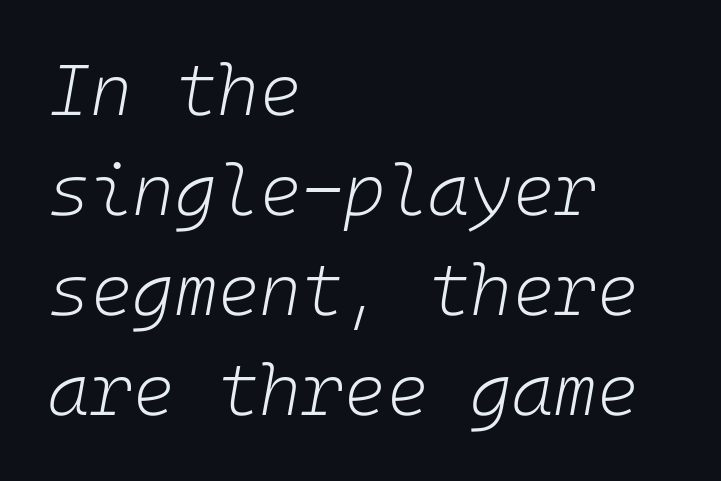
{"italic": "yes", "lean": "right", "slant_degrees": 10, "bold": "no", "weight": "light", "width": "normal", "stroke_contrast": "low", "x_height": "medium", "underline": "no", "align": "left", "line_spacing": "normal", "line_spacing_ratio": 1.39, "letter_spacing": "normal", "letter_spacing_em": 0.0, "glyph_px": 72}
